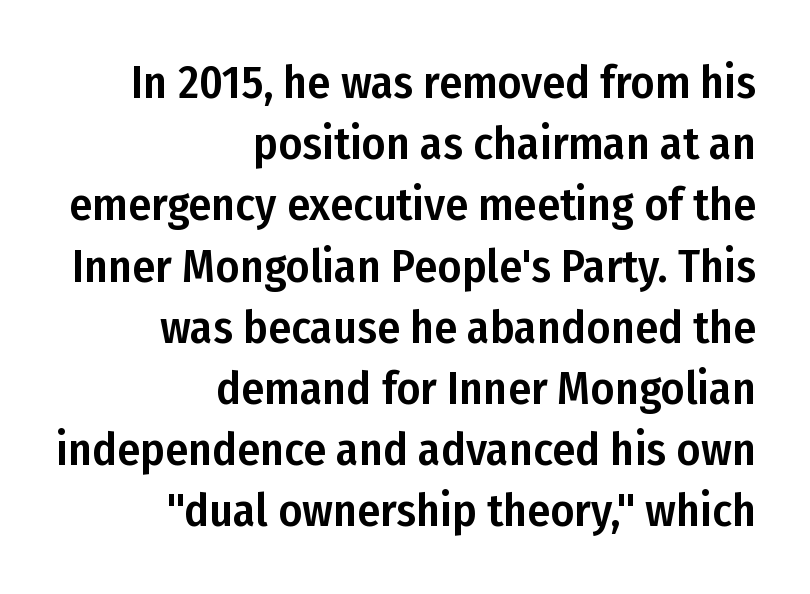
{"serif": "no", "italic": "no", "width": "condensed", "stroke_contrast": "low", "x_height": "medium", "monospaced": "no", "underline": "no", "align": "right", "line_spacing": "normal", "line_spacing_ratio": 1.33, "letter_spacing": "normal", "letter_spacing_em": 0.0, "glyph_px": 46}
